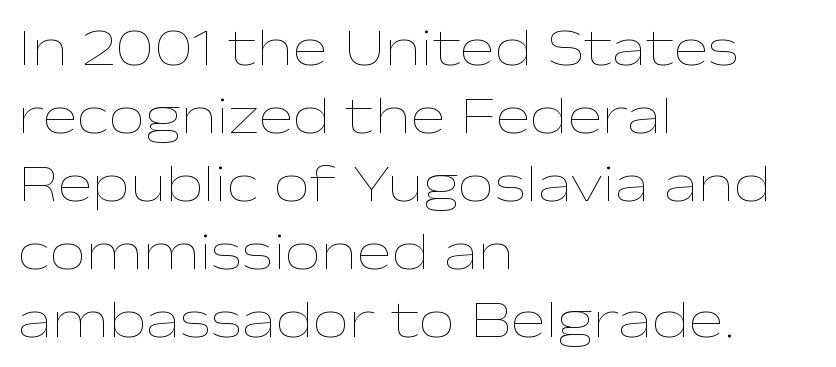
Q: Is the text bold? A: No.
Q: Is the text italic (slanted)? A: No, it is upright.
Q: Is the text underlined? A: No.
Q: How is the paragraph aligned? A: Left-aligned.
Q: Is the spacing between letters normal or unusually wide? A: Normal.
Q: Is the spacing between lines tight, normal or loose? A: Normal.
Q: Width (condensed, normal, or wide)? A: Wide.
Q: Stroke contrast? A: Low.
Q: x-height? A: Medium.
Q: Monospaced? A: No.
